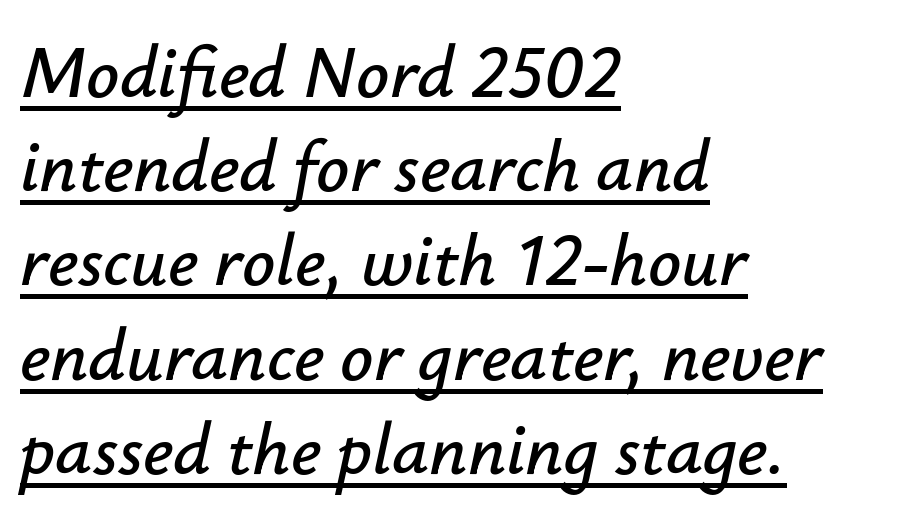
{"italic": "yes", "lean": "right", "slant_degrees": 12, "width": "normal", "stroke_contrast": "low", "x_height": "small", "monospaced": "no", "underline": "yes", "align": "left", "line_spacing": "normal", "line_spacing_ratio": 1.29, "letter_spacing": "normal", "letter_spacing_em": 0.0, "glyph_px": 73}
